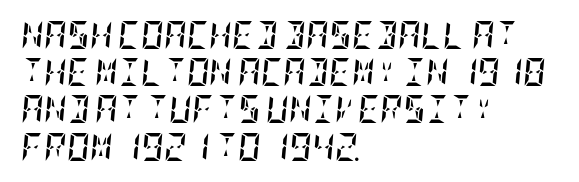
Q: Is the text bold? A: Yes.
Q: Is the text italic (slanted)? A: Yes, it leans right by about 5 degrees.
Q: Is the text underlined? A: No.
Q: How is the paragraph aligned? A: Left-aligned.
Q: Is the spacing between letters normal or unusually wide? A: Normal.
Q: Is the spacing between lines tight, normal or loose? A: Normal.
Q: Width (condensed, normal, or wide)? A: Condensed.
Q: Stroke contrast? A: Low.
Q: x-height? A: Large.
